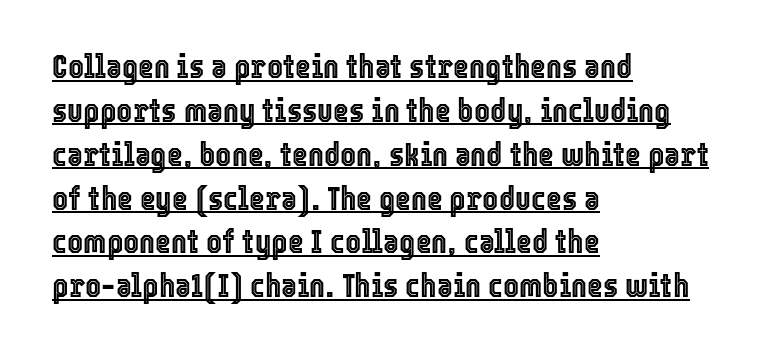
{"italic": "no", "width": "condensed", "x_height": "medium", "monospaced": "no", "underline": "yes", "align": "left", "line_spacing": "normal", "line_spacing_ratio": 1.29, "letter_spacing": "normal", "letter_spacing_em": 0.0, "glyph_px": 34}
